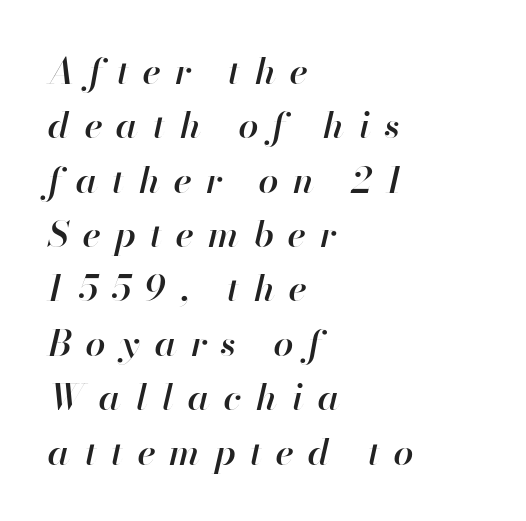
Q: Is the text bold? A: Semi-bold.
Q: Is the text italic (slanted)? A: Yes, it leans right by about 13 degrees.
Q: Is the text underlined? A: No.
Q: How is the paragraph aligned? A: Left-aligned.
Q: Is the spacing between letters normal or unusually wide? A: Unusually wide.
Q: Is the spacing between lines tight, normal or loose? A: Normal.
Q: Width (condensed, normal, or wide)? A: Normal.
Q: Stroke contrast? A: High.
Q: x-height? A: Small.
Q: Monospaced? A: No.
